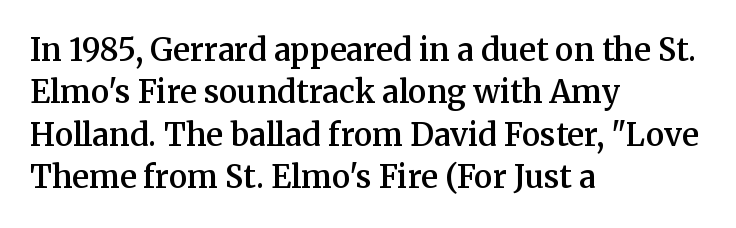
Proportional: the letters do not fall into vertical columns. Standard letterfit; no display-style spreading of the glyphs. A fair bit of extra ink — the face is semibold, not bold. The glyphs are unaccompanied by any horizontal stroke below them. Horizontally, the lines are justified to the leading edge only.
